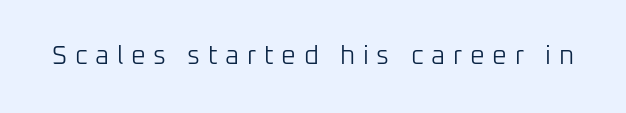
Q: Is the text bold? A: No.
Q: Is the text italic (slanted)? A: No, it is upright.
Q: Is the text underlined? A: No.
Q: Is the spacing between letters normal or unusually wide? A: Unusually wide.
